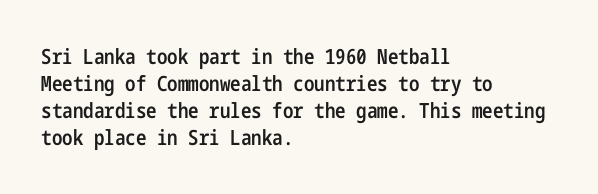
The image shows 21 px text type, upright; set left-aligned, normal line spacing (1.29x), normal letter spacing, not underlined.
